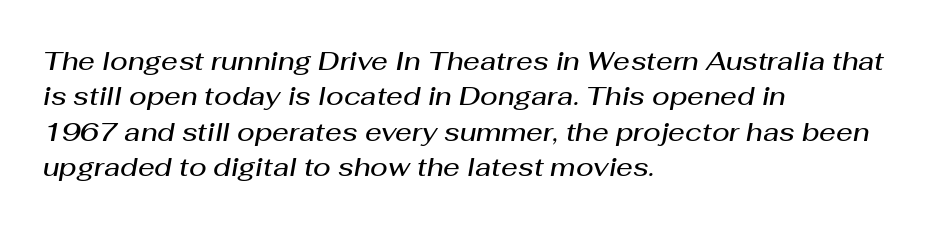
{"italic": "yes", "lean": "right", "slant_degrees": 10, "bold": "semi", "underline": "no", "align": "left", "line_spacing": "normal", "line_spacing_ratio": 1.36, "letter_spacing": "normal", "letter_spacing_em": 0.0, "glyph_px": 26}
